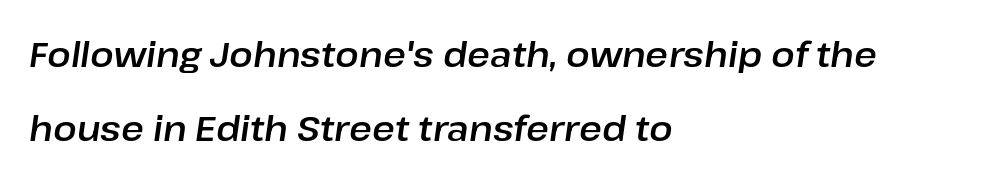
{"italic": "yes", "lean": "right", "slant_degrees": 8, "width": "normal", "stroke_contrast": "low", "x_height": "medium", "monospaced": "no", "underline": "no", "align": "left", "line_spacing": "loose", "line_spacing_ratio": 2.11, "letter_spacing": "normal", "letter_spacing_em": 0.0, "glyph_px": 35}
